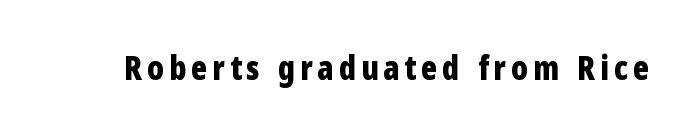
The image shows 33 px bold, condensed sans-serif type, upright; set not underlined; low stroke contrast and a medium x-height.
